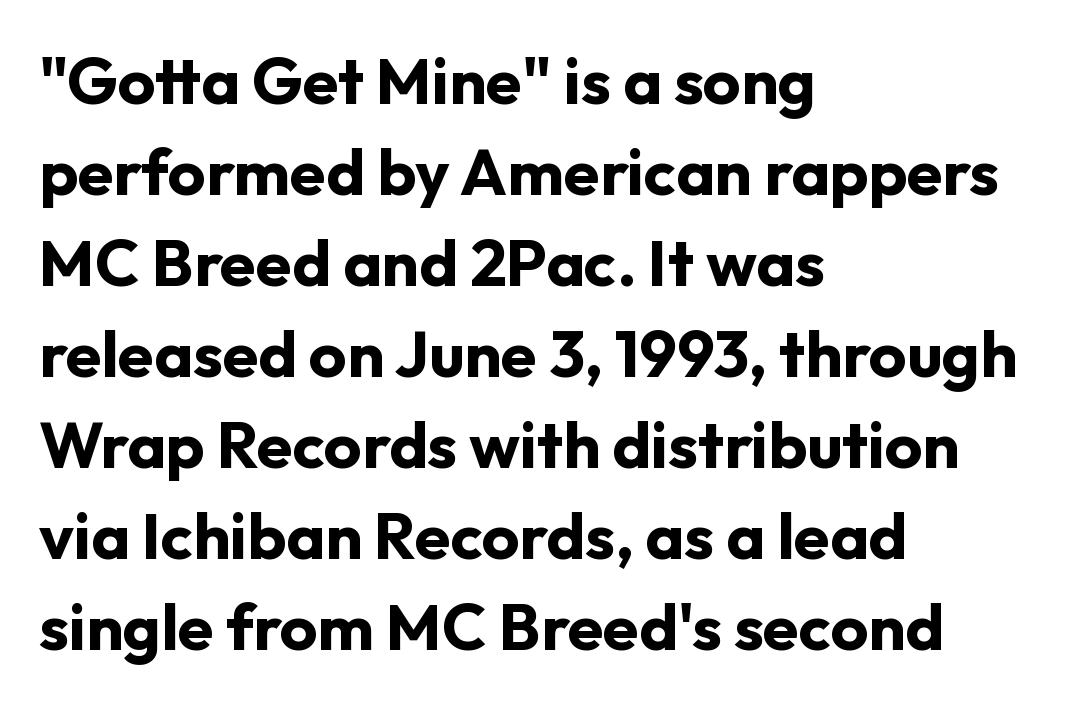
Q: Is the text bold? A: Yes.
Q: Is the text italic (slanted)? A: No, it is upright.
Q: Is the typeface a serif or a sans-serif typeface? A: Sans-serif.
Q: Is the text underlined? A: No.
Q: How is the paragraph aligned? A: Left-aligned.
Q: Is the spacing between letters normal or unusually wide? A: Normal.
Q: Is the spacing between lines tight, normal or loose? A: Normal.
Q: Width (condensed, normal, or wide)? A: Normal.
Q: Stroke contrast? A: Low.
Q: x-height? A: Medium.
Q: Monospaced? A: No.
